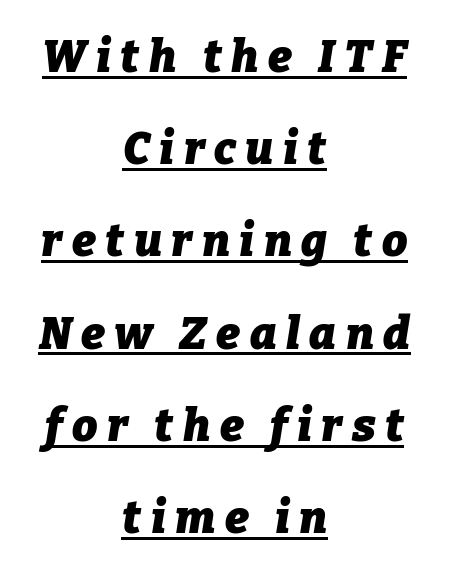
{"italic": "yes", "lean": "right", "slant_degrees": 9, "bold": "yes", "weight": "heavy", "width": "normal", "stroke_contrast": "low", "x_height": "medium", "monospaced": "no", "underline": "yes", "align": "center", "line_spacing": "loose", "line_spacing_ratio": 2.05, "letter_spacing": "wide", "letter_spacing_em": 0.21, "glyph_px": 45}
